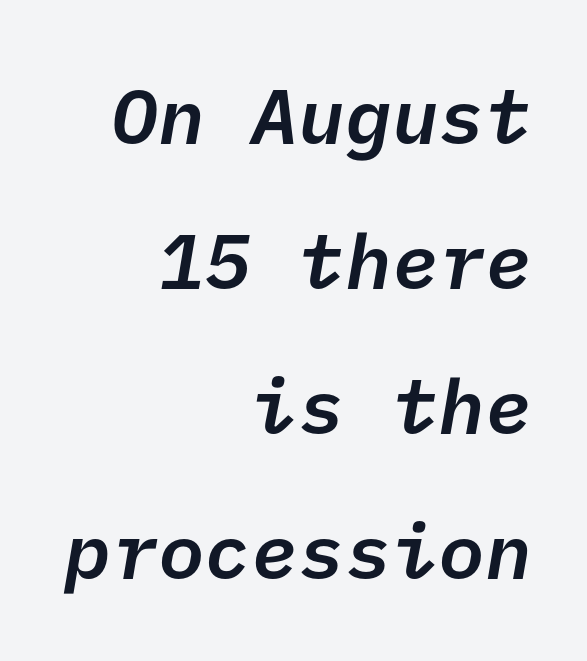
You could call the tracking neutral — neither tight nor loose. The string is rendered with underlining switched off. Horizontal alignment here is rightward, an uncommon choice for prose. Firm but not heavy-handed strokes: this text is semibold.
